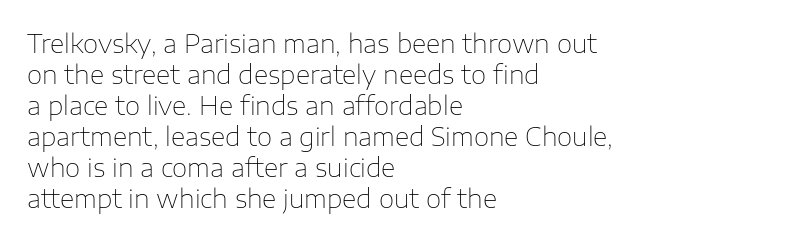
A light-to-regular cut is what we see here. Clear beneath every line of the passage. Vertical strokes here are truly vertical. The passage shown has conventional tracking throughout. Leftover space on each line is placed entirely after the last word.
